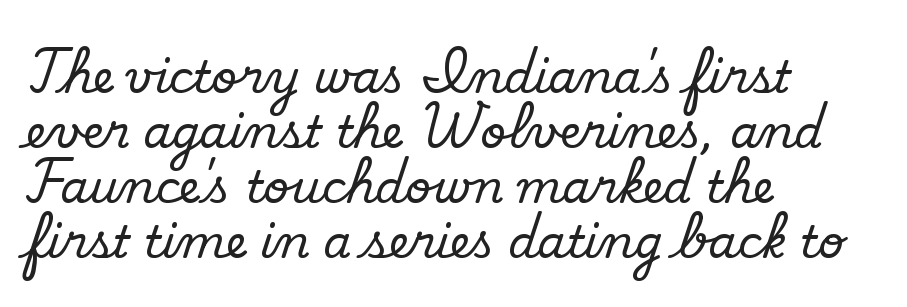
Q: Is the text bold? A: No.
Q: Is the typeface a serif or a sans-serif typeface? A: Sans-serif.
Q: Is the text underlined? A: No.
Q: How is the paragraph aligned? A: Left-aligned.
Q: Is the spacing between letters normal or unusually wide? A: Normal.
Q: Width (condensed, normal, or wide)? A: Normal.
Q: Stroke contrast? A: Low.
Q: x-height? A: Small.
Q: Monospaced? A: No.
